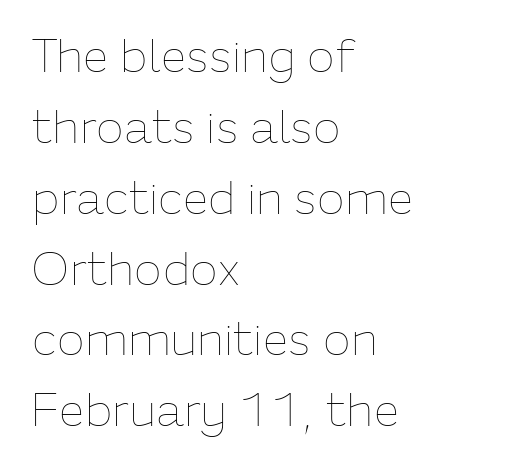
Q: Is the text bold? A: No.
Q: Is the text italic (slanted)? A: No, it is upright.
Q: Is the text underlined? A: No.
Q: How is the paragraph aligned? A: Left-aligned.
Q: Is the spacing between letters normal or unusually wide? A: Normal.
Q: Is the spacing between lines tight, normal or loose? A: Normal.
Q: Width (condensed, normal, or wide)? A: Normal.
Q: Stroke contrast? A: Low.
Q: x-height? A: Medium.
Q: Monospaced? A: No.
